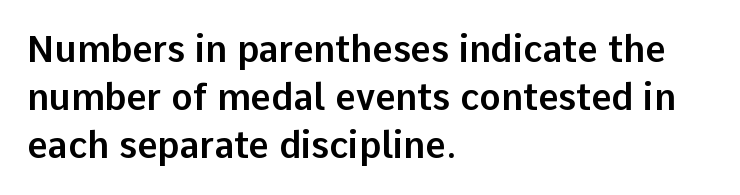
Q: Is the text italic (slanted)? A: No, it is upright.
Q: Is the typeface a serif or a sans-serif typeface? A: Sans-serif.
Q: Is the text underlined? A: No.
Q: How is the paragraph aligned? A: Left-aligned.
Q: Is the spacing between letters normal or unusually wide? A: Normal.
Q: Is the spacing between lines tight, normal or loose? A: Normal.
Q: Width (condensed, normal, or wide)? A: Normal.
Q: Stroke contrast? A: Low.
Q: x-height? A: Medium.
Q: Monospaced? A: No.
